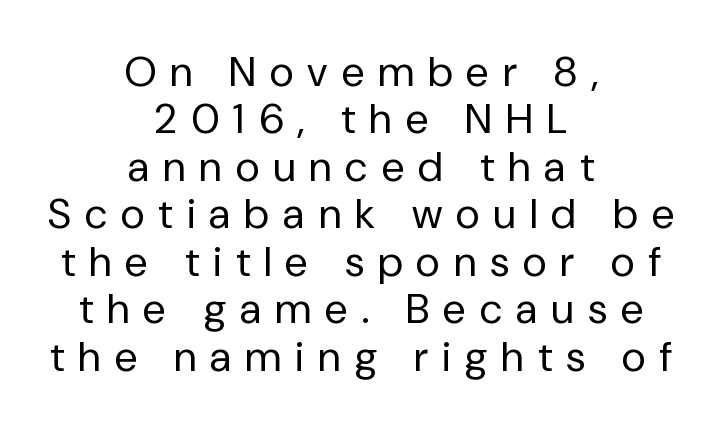
The image shows 42 px regular-weight sans-serif type, upright; set centered, tight line spacing (1.13x), unusually wide letter spacing (+0.33 em), not underlined; low stroke contrast and a medium x-height.
